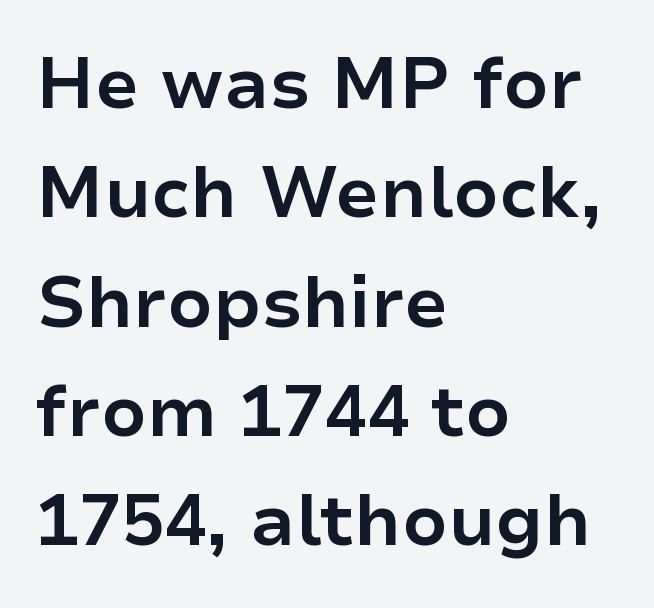
Glyph-to-glyph distance matches everyday printed text. Layout note: lines flush left. Typographically, this falls in the sans-serif category. The rows are spaced the way most documents space them. Each letter keeps its own natural width here, so spacing adapts to shape. Plenty of ink on the page — the face is bold.
